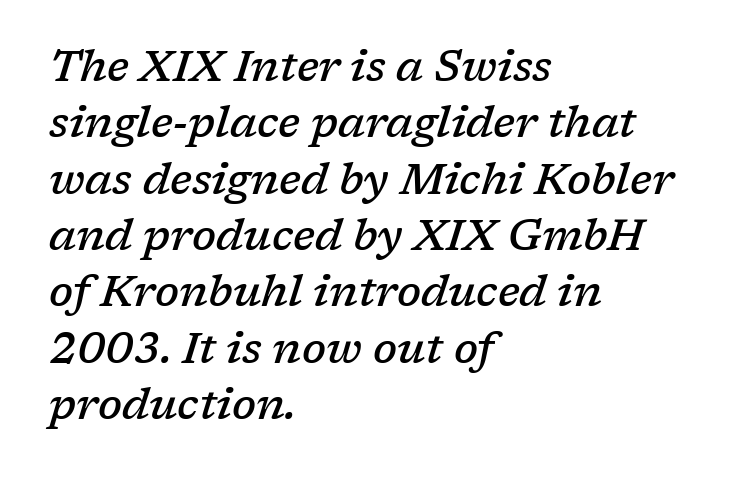
The image shows 43 px semibold serif type, italic (leaning right); set left-aligned, normal line spacing (1.31x), normal letter spacing, not underlined; low stroke contrast and a medium x-height.
